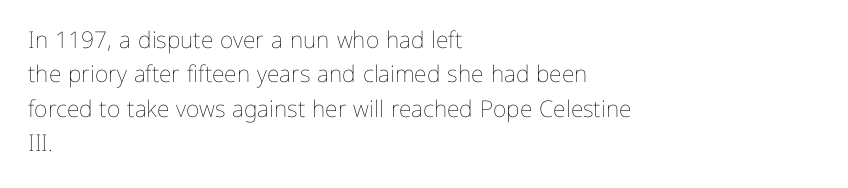
Q: Is the text bold? A: No.
Q: Is the text italic (slanted)? A: No, it is upright.
Q: Is the text underlined? A: No.
Q: How is the paragraph aligned? A: Left-aligned.
Q: Is the spacing between letters normal or unusually wide? A: Normal.
Q: Is the spacing between lines tight, normal or loose? A: Normal.
